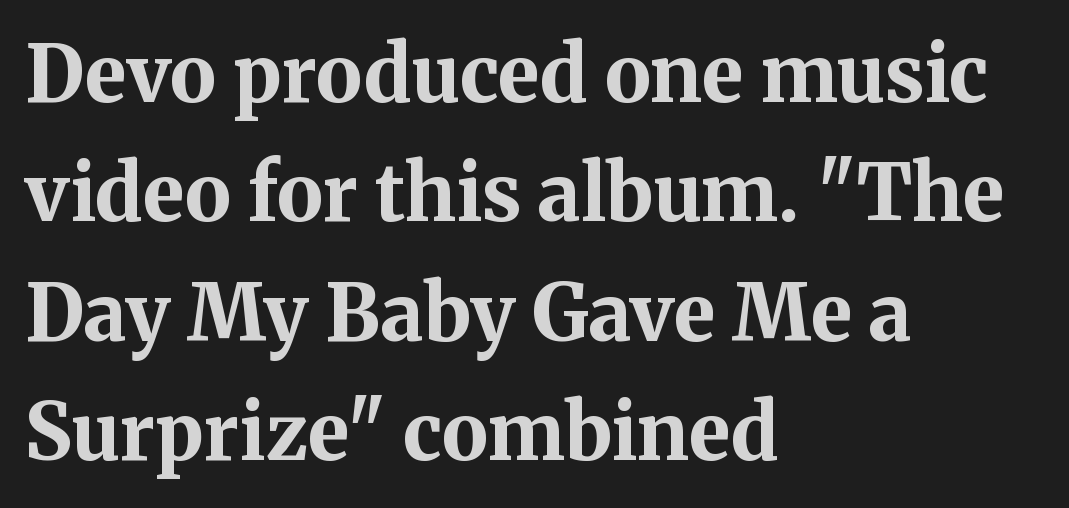
In terms of posture, this sample is upright. This rendering uses left alignment, leaving the right contour irregular. Each letter keeps its own natural width here, so spacing adapts to shape. Heft: maximum for text — a bold.
